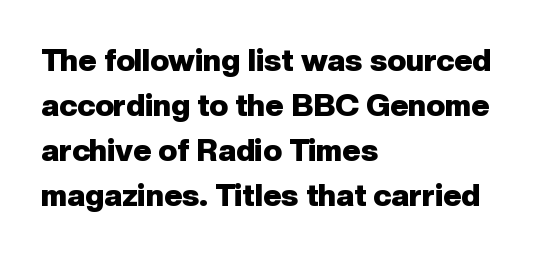
{"serif": "no", "italic": "no", "bold": "yes", "weight": "heavy", "width": "normal", "stroke_contrast": "low", "x_height": "medium", "monospaced": "no", "underline": "no", "align": "left", "line_spacing": "normal", "line_spacing_ratio": 1.45, "letter_spacing": "normal", "letter_spacing_em": 0.0, "glyph_px": 31}
